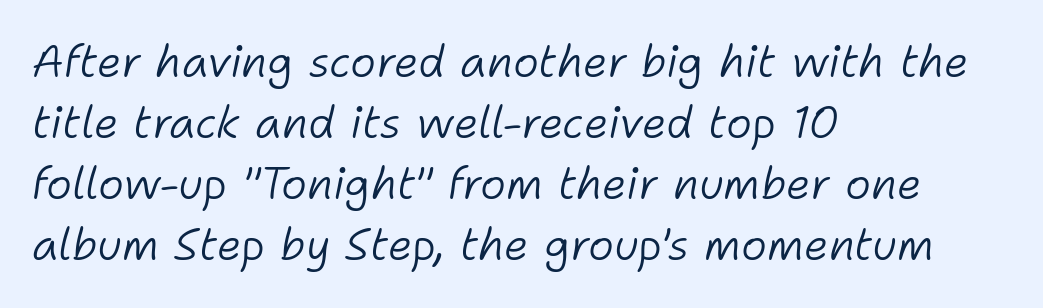
The image shows 44 px light type, italic (leaning right); set left-aligned, normal line spacing (1.39x), normal letter spacing, not underlined; low stroke contrast and a medium x-height.
